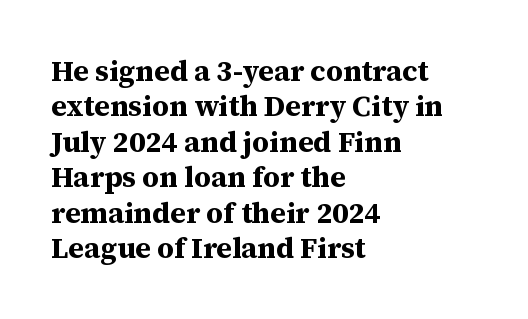
The image shows 29 px bold serif type, upright; set left-aligned, line spacing 1.22x, normal letter spacing, not underlined; medium stroke contrast and a medium x-height.
